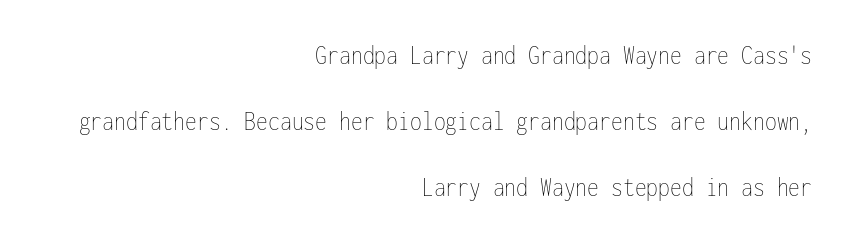
The image shows 27 px text type, upright; set right-aligned, loose line spacing (2.44x), normal letter spacing, not underlined.
